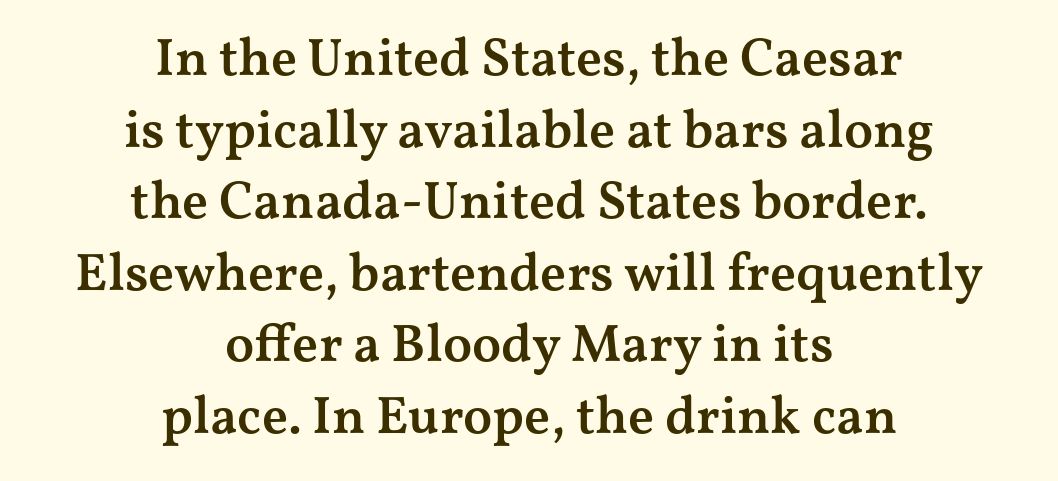
Spacing verdict: proportional, widths tailored to each character. Look at the bottom of the vertical strokes: they flare into serifs here. Ascenders rise straight up at ninety degrees. Emphasis by weight is partial: semibold. How would I describe the line gaps? Plain and ordinary.
